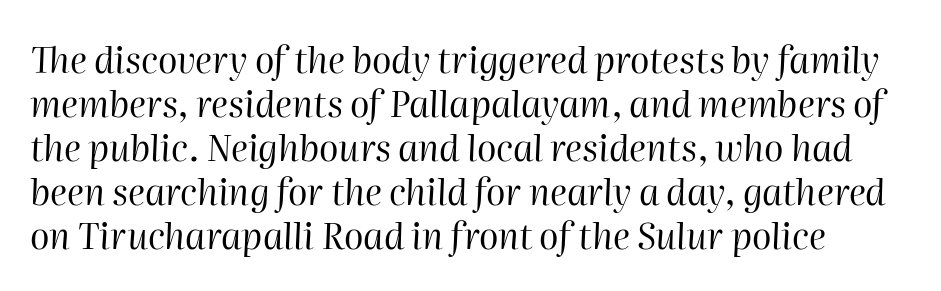
The image shows 36 px regular-weight type, italic (leaning right); set line spacing 1.22x, normal letter spacing, not underlined; high stroke contrast and a medium x-height.
